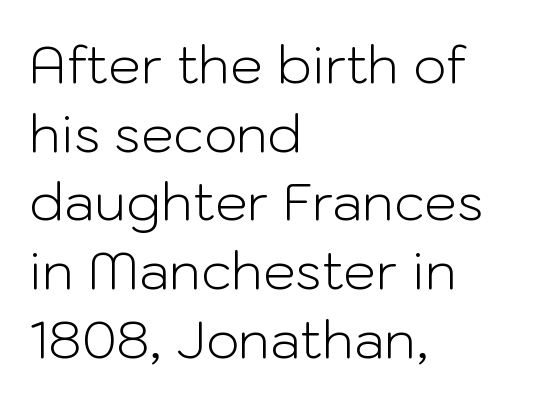
{"serif": "no", "italic": "no", "bold": "no", "weight": "light", "width": "normal", "stroke_contrast": "low", "x_height": "medium", "monospaced": "no", "underline": "no", "align": "left", "line_spacing": "normal", "line_spacing_ratio": 1.32, "letter_spacing": "normal", "letter_spacing_em": 0.0, "glyph_px": 52}
